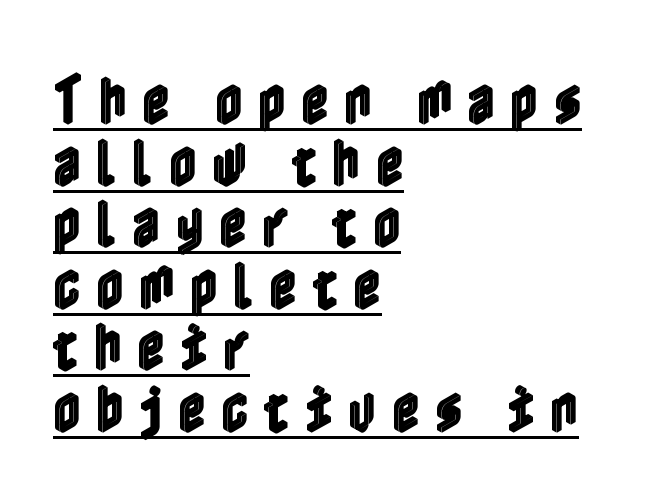
The image shows 54 px condensed type, upright; set left-aligned, tight line spacing (1.14x), unusually wide letter spacing (+0.28 em), underlined; a medium x-height.
